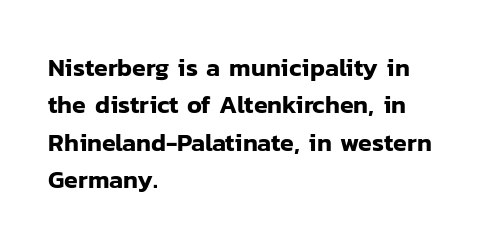
Q: Is the text italic (slanted)? A: No, it is upright.
Q: Is the text underlined? A: No.
Q: How is the paragraph aligned? A: Left-aligned.
Q: Is the spacing between letters normal or unusually wide? A: Normal.
Q: Is the spacing between lines tight, normal or loose? A: Normal.
